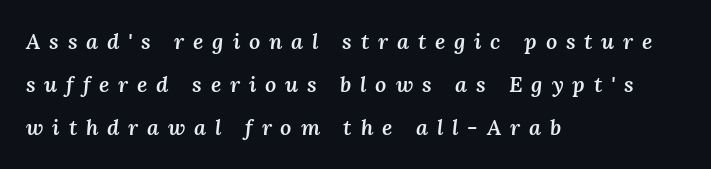
Q: Is the text bold? A: Semi-bold.
Q: Is the text italic (slanted)? A: Yes, it leans right by about 3 degrees.
Q: Is the text underlined? A: No.
Q: How is the paragraph aligned? A: Left-aligned.
Q: Is the spacing between letters normal or unusually wide? A: Unusually wide.
Q: Is the spacing between lines tight, normal or loose? A: Loose.
